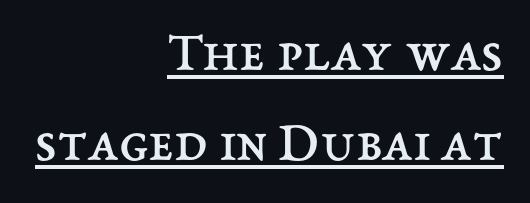
Q: Is the text bold? A: No.
Q: Is the text italic (slanted)? A: No, it is upright.
Q: Is the text underlined? A: Yes.
Q: How is the paragraph aligned? A: Right-aligned.
Q: Is the spacing between letters normal or unusually wide? A: Normal.
Q: Is the spacing between lines tight, normal or loose? A: Normal.
Q: Width (condensed, normal, or wide)? A: Normal.
Q: Stroke contrast? A: Medium.
Q: x-height? A: Medium.
Q: Monospaced? A: No.
